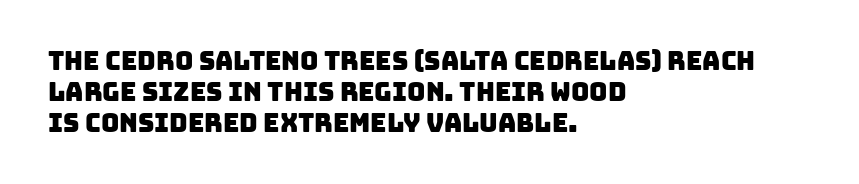
The space beneath each line is pristine and unruled. Compared with typical body copy, the letter spacing here is the same. One-word summary of the alignment: left.
